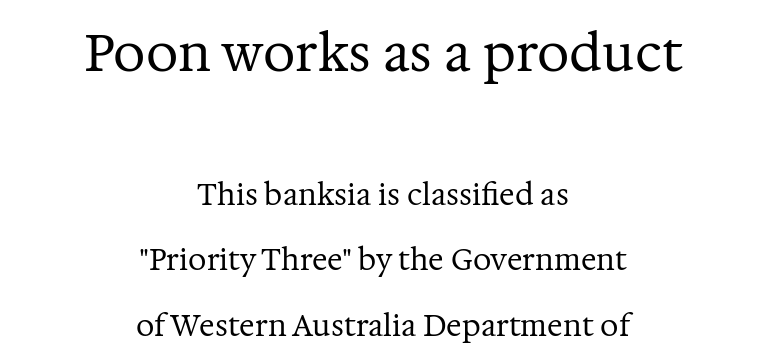
Q: Is the text bold? A: No.
Q: Is the text italic (slanted)? A: No, it is upright.
Q: Is the typeface a serif or a sans-serif typeface? A: Serif.
Q: Is the text underlined? A: No.
Q: How is the paragraph aligned? A: Centered.
Q: Is the spacing between letters normal or unusually wide? A: Normal.
Q: Is the spacing between lines tight, normal or loose? A: Loose.
Q: Which block of text is set in a larger size, the first (top) or the second (bottom)? A: The first (top) one.
Q: Width (condensed, normal, or wide)? A: Normal.
Q: Stroke contrast? A: Medium.
Q: x-height? A: Medium.
Q: Monospaced? A: No.
